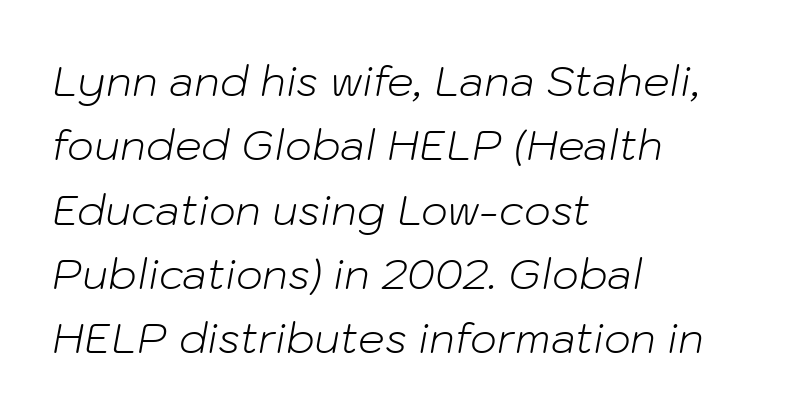
The image shows 42 px light type, italic (leaning right); set left-aligned, normal line spacing (1.53x), normal letter spacing, not underlined; low stroke contrast and a medium x-height.
